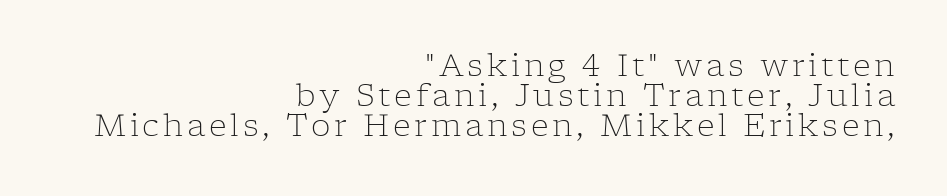
{"serif": "yes", "italic": "no", "bold": "no", "weight": "light", "width": "normal", "stroke_contrast": "low", "x_height": "medium", "monospaced": "no", "underline": "no", "align": "right", "line_spacing": "tight", "line_spacing_ratio": 0.96, "glyph_px": 31}
